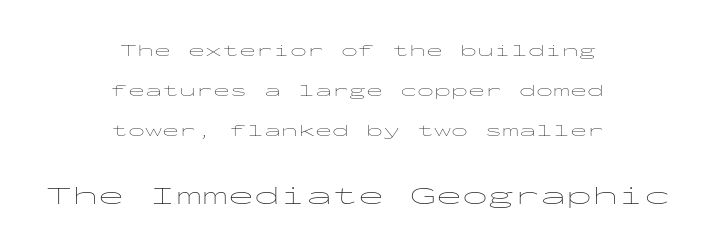
What stands out about the letter spacing? Nothing — it is the standard amount. Leftover space on each line is divided equally before and after the words. Characters remain perfectly vertical along every line. Each new line begins a long way beneath the previous one. The foot of each line stays bare and open.
